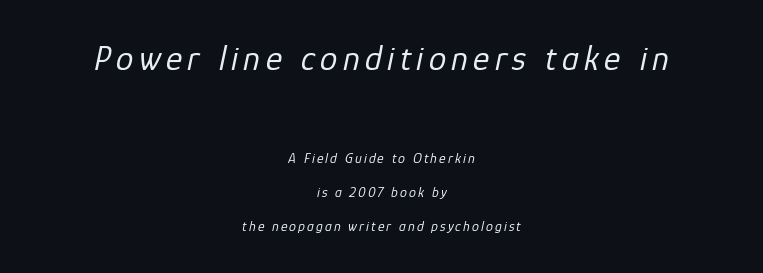
On a weight scale, this lands at 450 or below. The passage shown begins with its larger block and ends with its smaller one. The face used here is proportionally spaced, like ordinary book or web type. The glyphs are unaccompanied by any horizontal stroke below them. Line starts and ends both wander, symmetrically. Designer's note — italics engaged.
